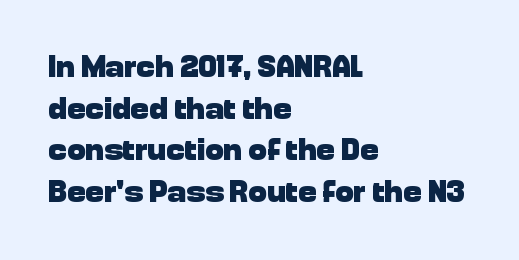
The face used here is a sans, in the tradition of grotesques and geometrics. Note the varied advance widths — an 'i' is clearly narrower than an 'm'. The tracking reads as untouched default to a designer's eye. Leading: standard. Typeset ragged right — the left edge is the straight one.
